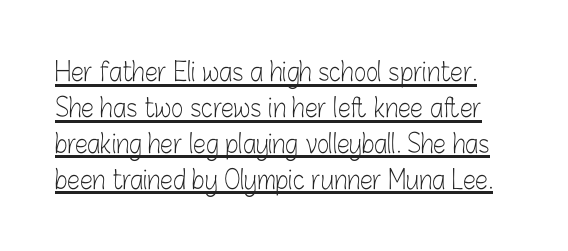
Q: Is the text bold? A: No.
Q: Is the text italic (slanted)? A: No, it is upright.
Q: Is the text underlined? A: Yes.
Q: Is the spacing between letters normal or unusually wide? A: Normal.
Q: Is the spacing between lines tight, normal or loose? A: Normal.
